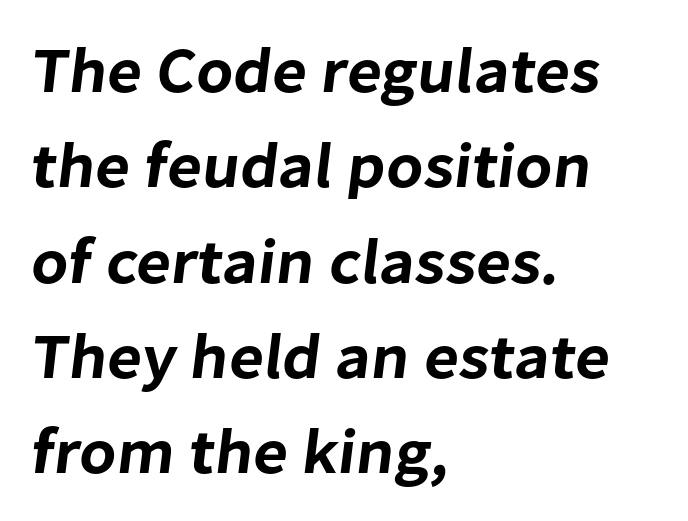
{"serif": "no", "width": "normal", "stroke_contrast": "low", "x_height": "medium", "monospaced": "no", "underline": "no", "align": "left", "line_spacing": "normal", "line_spacing_ratio": 1.49, "letter_spacing": "normal", "letter_spacing_em": 0.0, "glyph_px": 64}
